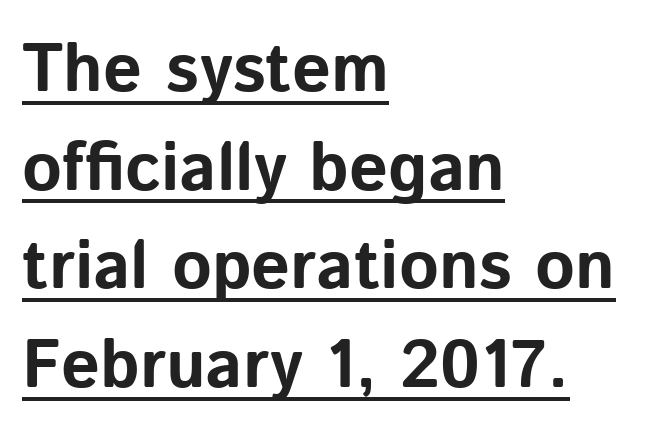
The image shows 68 px bold sans-serif type, upright; set left-aligned, normal line spacing (1.45x), normal letter spacing, underlined; low stroke contrast and a medium x-height.
